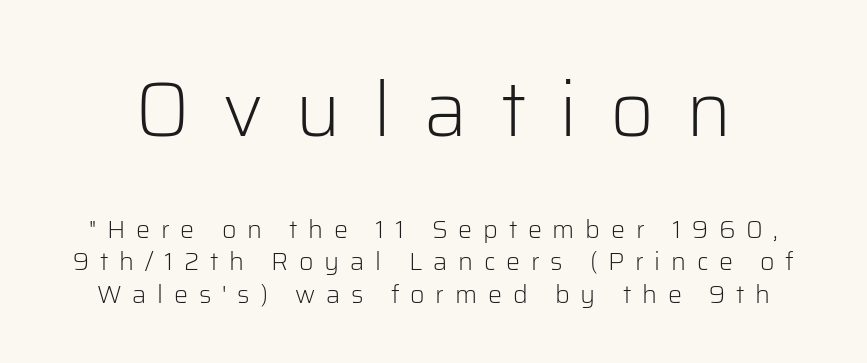
Descender tails drop into unmarked territory. Nope, not italic — everything's standing straight. The earlier block is typeset at a bigger size than the later block. The weight tops out at a normal text grade. Baseline-to-baseline distance is the conventional proportion of letter height.
